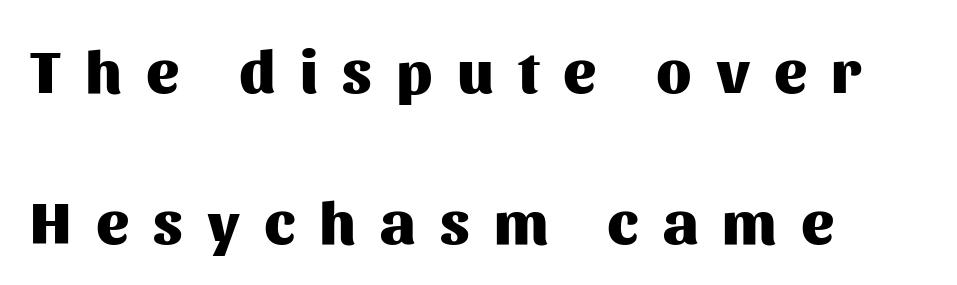
The image shows 61 px heavy sans-serif type, upright; set left-aligned, loose line spacing (2.47x), unusually wide letter spacing (+0.4 em), not underlined; medium stroke contrast and a medium x-height.
